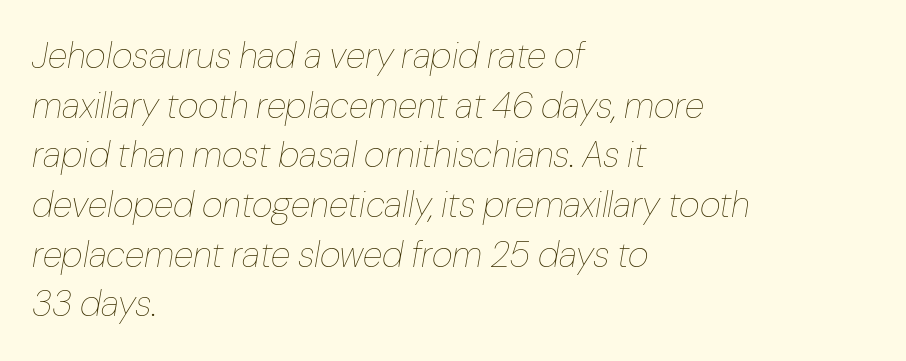
The image shows 36 px thin type, italic (leaning right); set left-aligned, normal line spacing (1.38x), normal letter spacing, not underlined; low stroke contrast and a medium x-height.
